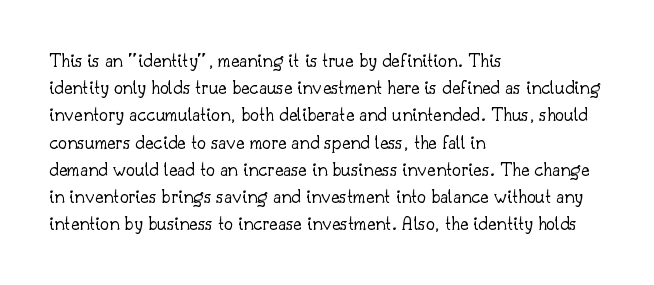
The text block is weighted toward the left margin, trailing off unevenly rightward. Summary of vertical rhythm: regular, with standard interline spacing. Spacing between characters is what you'd get straight out of the box. The letterforms sit at book weight or below.
